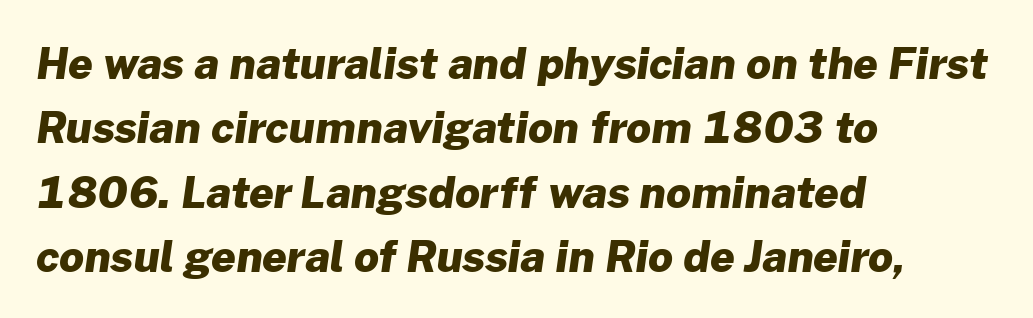
Q: Is the text bold? A: Yes.
Q: Is the typeface a serif or a sans-serif typeface? A: Sans-serif.
Q: Is the text underlined? A: No.
Q: How is the paragraph aligned? A: Left-aligned.
Q: Is the spacing between letters normal or unusually wide? A: Normal.
Q: Is the spacing between lines tight, normal or loose? A: Normal.
Q: Width (condensed, normal, or wide)? A: Normal.
Q: Stroke contrast? A: Low.
Q: x-height? A: Medium.
Q: Monospaced? A: No.
